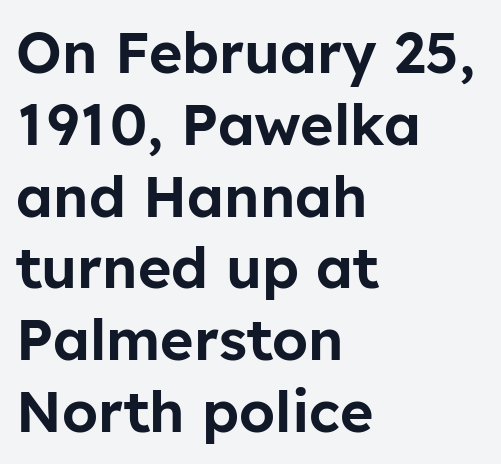
{"serif": "no", "italic": "no", "width": "normal", "stroke_contrast": "low", "x_height": "medium", "monospaced": "no", "underline": "no", "align": "left", "line_spacing": "normal", "line_spacing_ratio": 1.26, "letter_spacing": "normal", "letter_spacing_em": 0.0, "glyph_px": 57}
